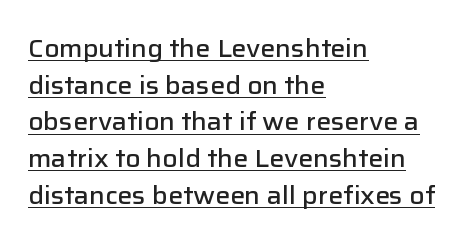
The image shows 25 px text type, upright; set left-aligned, normal line spacing (1.47x), normal letter spacing, underlined.
